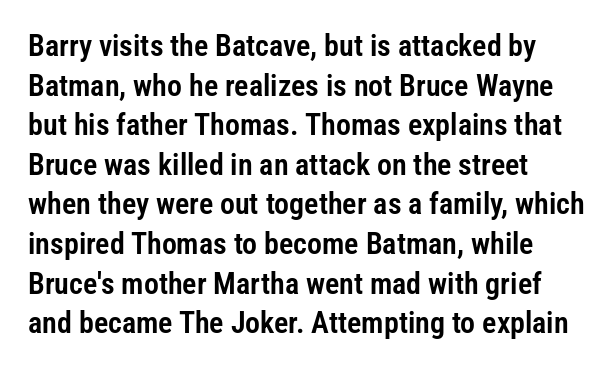
{"serif": "no", "italic": "no", "width": "condensed", "stroke_contrast": "low", "x_height": "medium", "monospaced": "no", "underline": "no", "align": "left", "line_spacing": "normal", "line_spacing_ratio": 1.32, "letter_spacing": "normal", "letter_spacing_em": 0.0, "glyph_px": 30}
